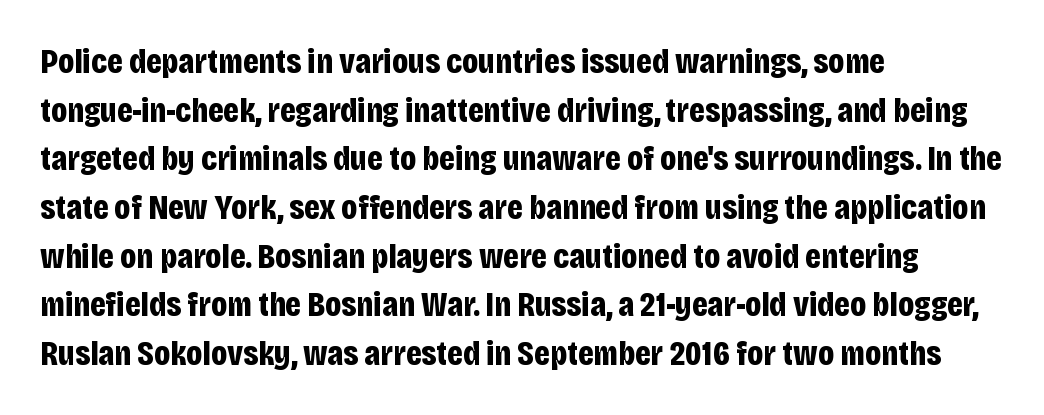
Q: Is the text bold? A: Yes.
Q: Is the text italic (slanted)? A: No, it is upright.
Q: Is the typeface a serif or a sans-serif typeface? A: Sans-serif.
Q: Is the text underlined? A: No.
Q: How is the paragraph aligned? A: Left-aligned.
Q: Is the spacing between letters normal or unusually wide? A: Normal.
Q: Is the spacing between lines tight, normal or loose? A: Normal.
Q: Width (condensed, normal, or wide)? A: Condensed.
Q: Stroke contrast? A: Low.
Q: x-height? A: Large.
Q: Monospaced? A: No.
